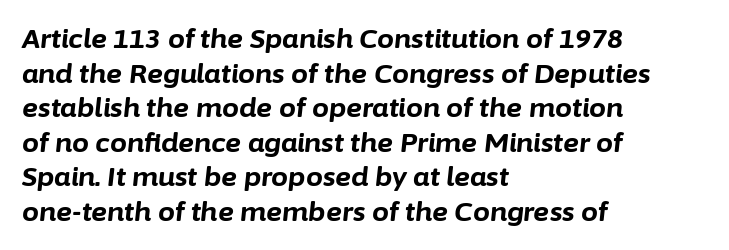
The image shows 27 px bold type, italic (leaning right); set left-aligned, normal line spacing (1.28x), normal letter spacing, not underlined.
